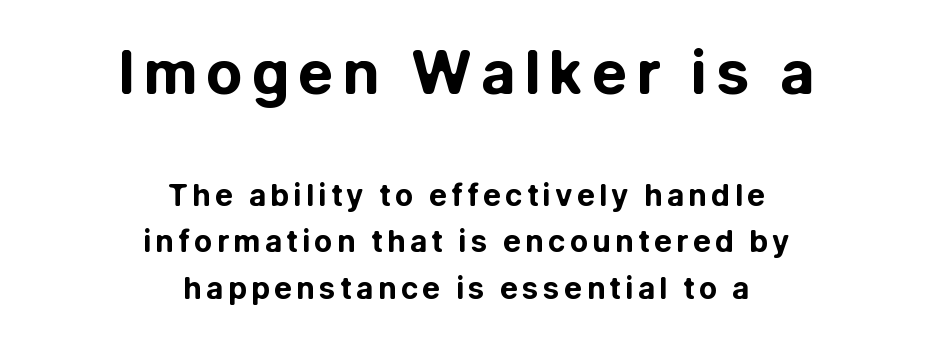
{"serif": "no", "italic": "no", "bold": "yes", "weight": "bold", "width": "normal", "stroke_contrast": "low", "x_height": "medium", "monospaced": "no", "underline": "no", "align": "center", "line_spacing": "normal", "line_spacing_ratio": 1.55, "larger_block": "first", "size_ratio": 2.0, "glyph_px": 60}
